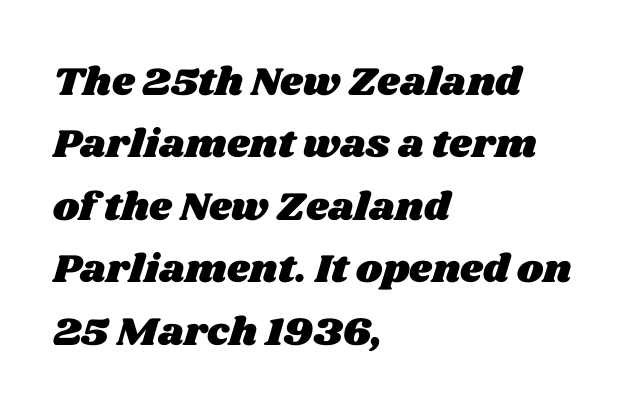
Q: Is the text underlined? A: No.
Q: How is the paragraph aligned? A: Left-aligned.
Q: Is the spacing between letters normal or unusually wide? A: Normal.
Q: Is the spacing between lines tight, normal or loose? A: Normal.
Q: Width (condensed, normal, or wide)? A: Wide.
Q: Stroke contrast? A: Medium.
Q: x-height? A: Large.
Q: Monospaced? A: No.
